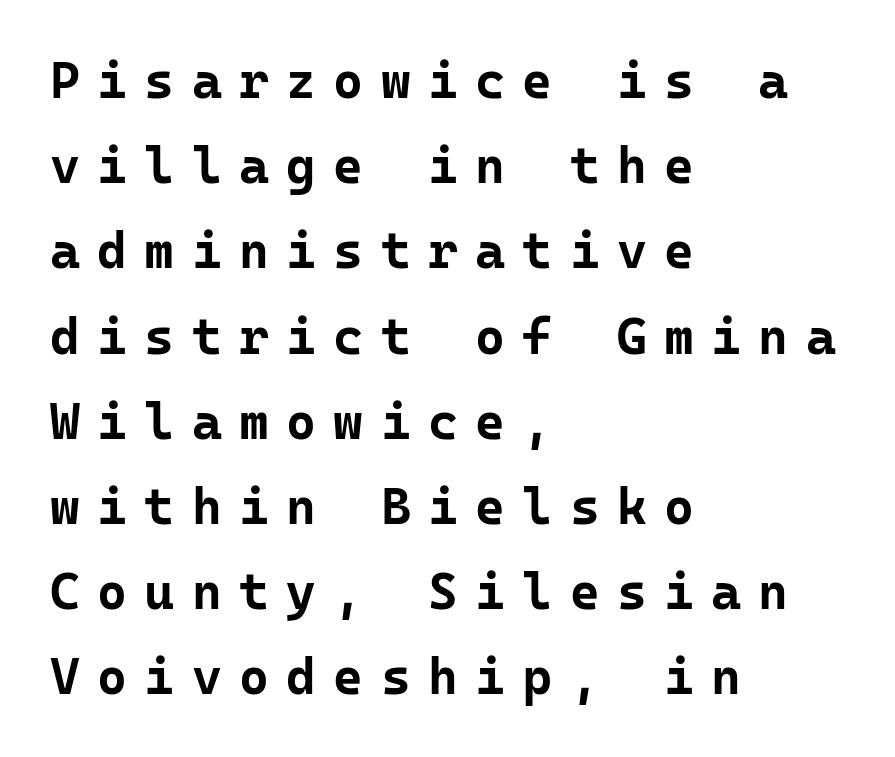
Vertically, the passage feels balanced, rows spaced as you'd expect. The passage shown is typed in a monospace face where columns stay perfectly aligned. Check under the words: just untouched page. The sample has been set heavy, in full bold. These lines were composed using upright roman letters. The line texture is sparse and dotted thanks to wide tracking.
